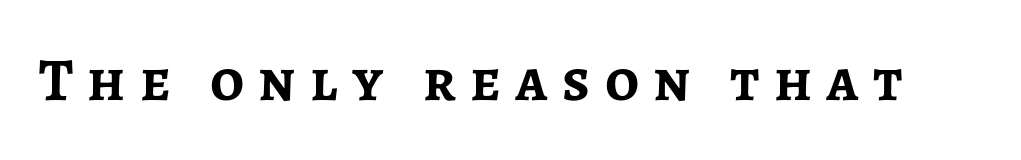
Q: Is the text bold? A: Yes.
Q: Is the text italic (slanted)? A: No, it is upright.
Q: Is the typeface a serif or a sans-serif typeface? A: Sans-serif.
Q: Is the text underlined? A: No.
Q: Is the spacing between letters normal or unusually wide? A: Unusually wide.
Q: Width (condensed, normal, or wide)? A: Normal.
Q: Stroke contrast? A: Low.
Q: x-height? A: Medium.
Q: Monospaced? A: No.
